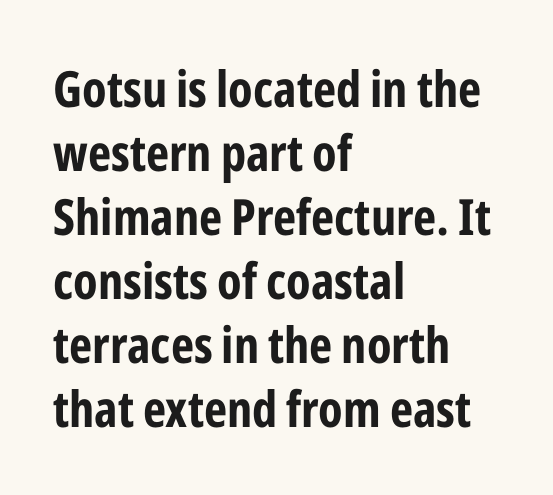
Q: Is the text bold? A: Yes.
Q: Is the text italic (slanted)? A: No, it is upright.
Q: Is the typeface a serif or a sans-serif typeface? A: Sans-serif.
Q: Is the text underlined? A: No.
Q: How is the paragraph aligned? A: Left-aligned.
Q: Is the spacing between letters normal or unusually wide? A: Normal.
Q: Is the spacing between lines tight, normal or loose? A: Normal.
Q: Width (condensed, normal, or wide)? A: Condensed.
Q: Stroke contrast? A: Low.
Q: x-height? A: Medium.
Q: Monospaced? A: No.
